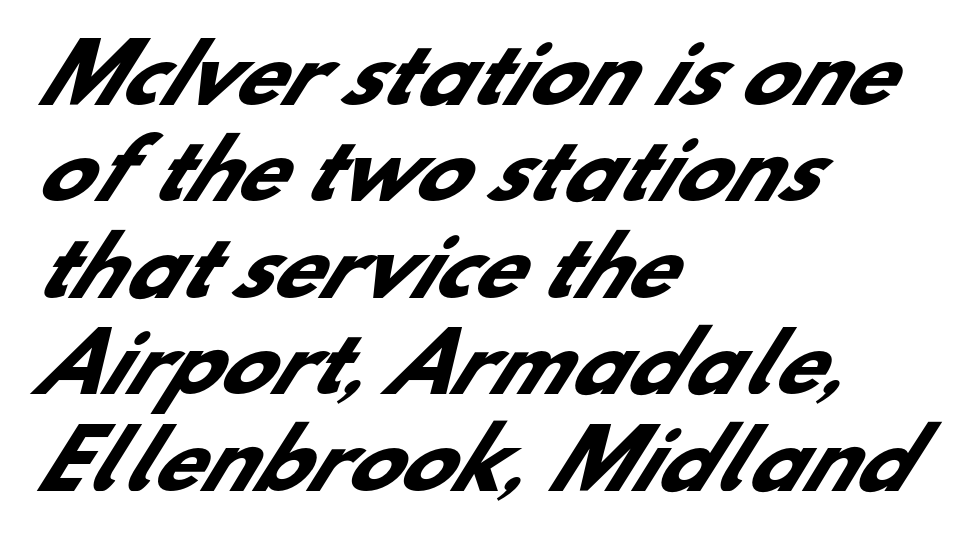
Q: Is the text bold? A: Yes.
Q: Is the typeface a serif or a sans-serif typeface? A: Sans-serif.
Q: Is the text underlined? A: No.
Q: How is the paragraph aligned? A: Left-aligned.
Q: Is the spacing between letters normal or unusually wide? A: Normal.
Q: Width (condensed, normal, or wide)? A: Normal.
Q: Stroke contrast? A: Low.
Q: x-height? A: Small.
Q: Monospaced? A: No.
